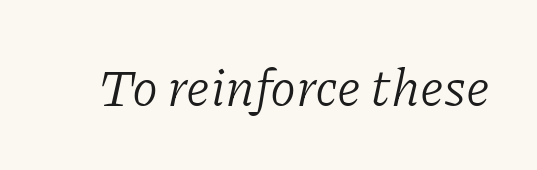
Posture: slanted. Looks like regular typesetting: each glyph gets only the width it needs. A quiet, ordinary-to-light weight characterises the typeface. The tracking reads as untouched default to a designer's eye. Lines of text with bare space underneath.
